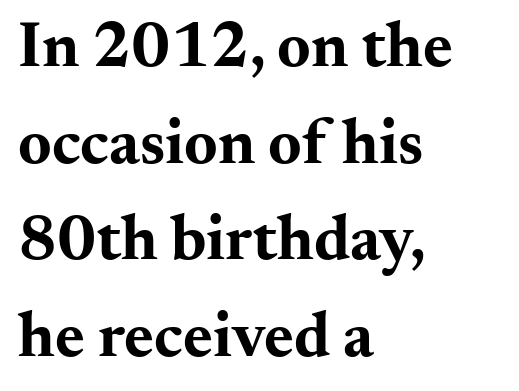
The image shows 64 px bold, wide serif type, upright; set left-aligned, normal line spacing (1.51x), normal letter spacing, not underlined; medium stroke contrast and a small x-height.
